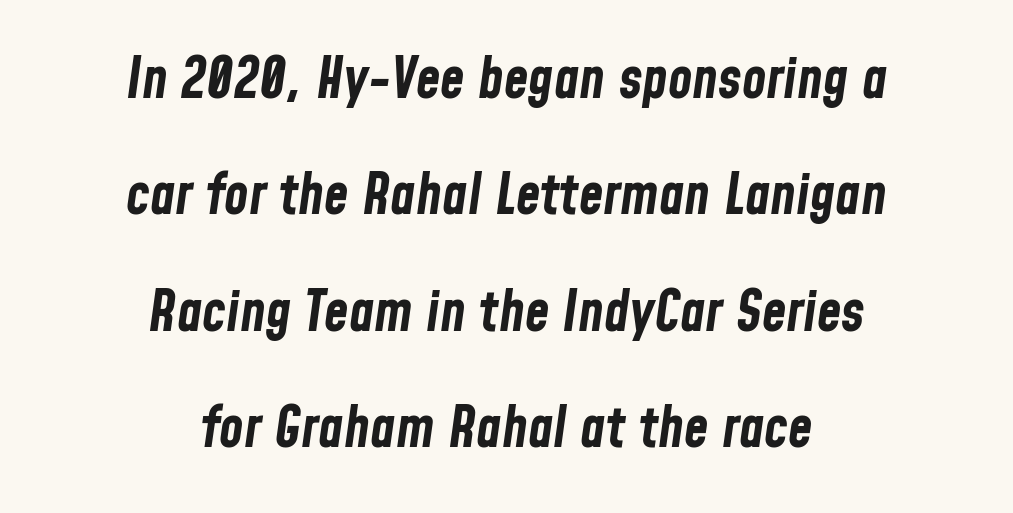
{"italic": "yes", "lean": "right", "slant_degrees": 8, "bold": "yes", "weight": "bold", "width": "condensed", "stroke_contrast": "low", "x_height": "medium", "monospaced": "no", "underline": "no", "align": "center", "line_spacing": "loose", "line_spacing_ratio": 2.08, "letter_spacing": "normal", "letter_spacing_em": 0.0, "glyph_px": 56}
